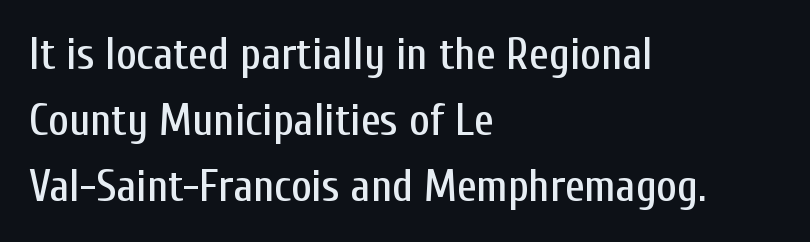
Q: Is the text italic (slanted)? A: No, it is upright.
Q: Is the typeface a serif or a sans-serif typeface? A: Sans-serif.
Q: Is the text underlined? A: No.
Q: How is the paragraph aligned? A: Left-aligned.
Q: Is the spacing between letters normal or unusually wide? A: Normal.
Q: Is the spacing between lines tight, normal or loose? A: Normal.
Q: Width (condensed, normal, or wide)? A: Condensed.
Q: Stroke contrast? A: Low.
Q: x-height? A: Medium.
Q: Monospaced? A: No.
